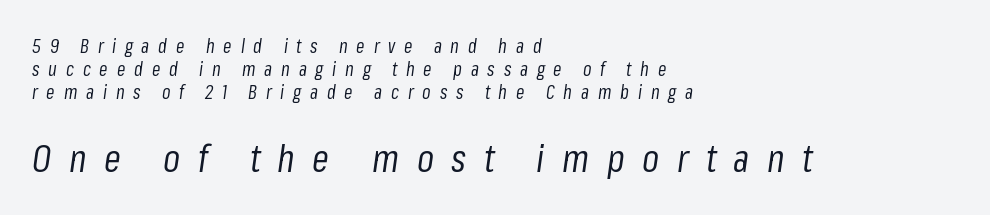
Q: Is the text bold? A: No.
Q: Is the text italic (slanted)? A: Yes, it leans right by about 8 degrees.
Q: Is the text underlined? A: No.
Q: How is the paragraph aligned? A: Left-aligned.
Q: Is the spacing between letters normal or unusually wide? A: Unusually wide.
Q: Which block of text is set in a larger size, the first (top) or the second (bottom)? A: The second (bottom) one.
Q: Width (condensed, normal, or wide)? A: Condensed.
Q: Stroke contrast? A: Low.
Q: x-height? A: Medium.
Q: Monospaced? A: No.
